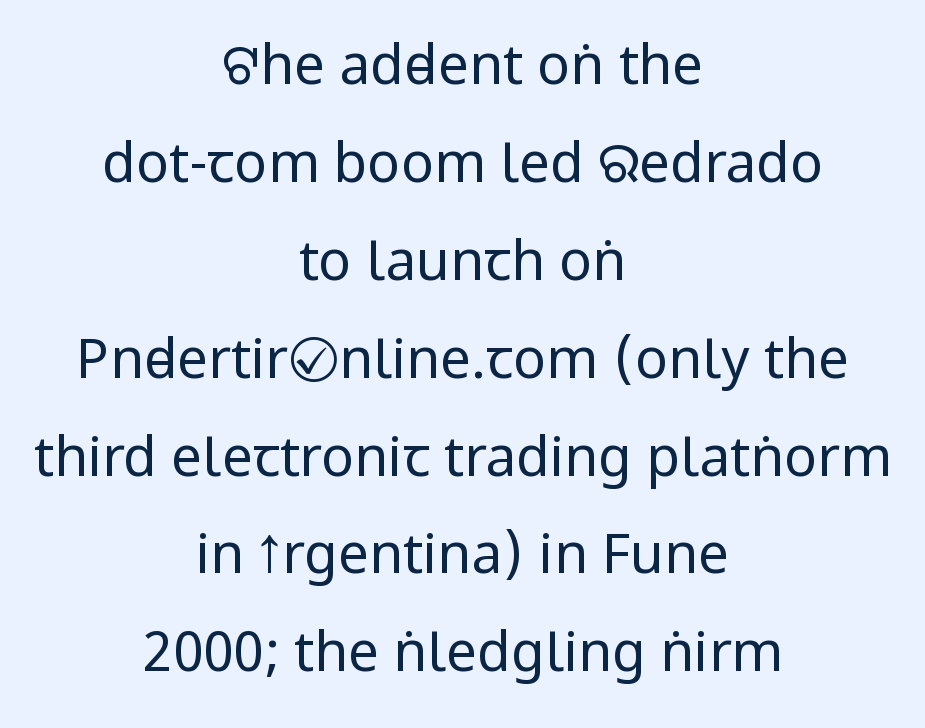
{"serif": "no", "italic": "no", "bold": "no", "weight": "regular", "width": "condensed", "stroke_contrast": "low", "x_height": "large", "monospaced": "no", "underline": "no", "align": "center", "line_spacing_ratio": 1.78, "letter_spacing": "normal", "letter_spacing_em": 0.0, "glyph_px": 55}
